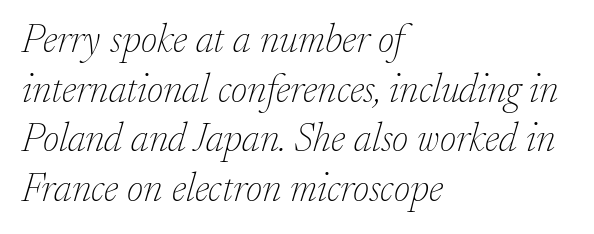
Think of a printed novel: that variable character pitch is what you see here. The face looks like a standard text weight, possibly lighter. There is no visible air inserted between adjacent glyphs. Left-aligned paragraph, ragged on the right.
